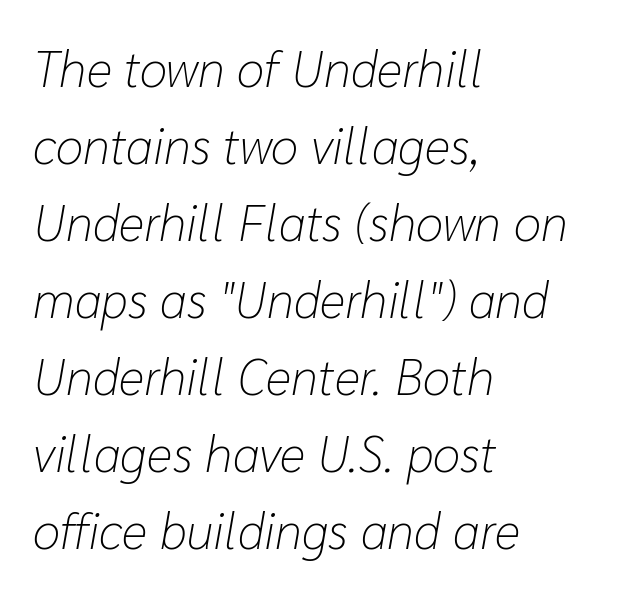
Every row of glyphs begins at an identical x-position on the left. What's the leading like? Ordinary, nothing unusual. A quiet, ordinary-to-light weight characterises the typeface. Anything drawn beneath the words? Only blank space.
